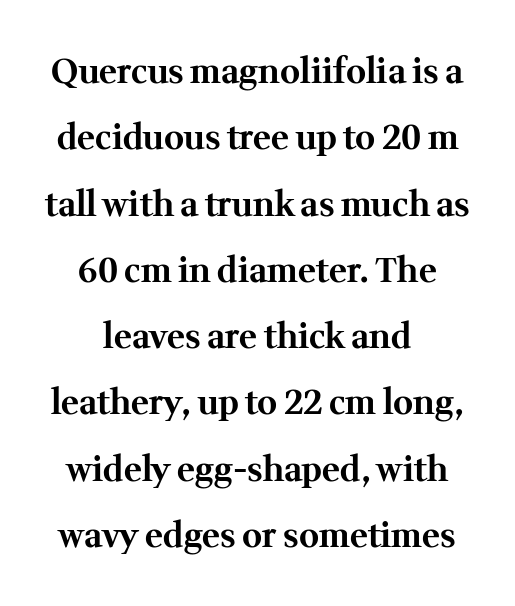
Q: Is the text bold? A: Yes.
Q: Is the text italic (slanted)? A: No, it is upright.
Q: Is the typeface a serif or a sans-serif typeface? A: Serif.
Q: Is the text underlined? A: No.
Q: How is the paragraph aligned? A: Centered.
Q: Is the spacing between letters normal or unusually wide? A: Normal.
Q: Is the spacing between lines tight, normal or loose? A: Loose.
Q: Width (condensed, normal, or wide)? A: Normal.
Q: Stroke contrast? A: Medium.
Q: x-height? A: Medium.
Q: Monospaced? A: No.
